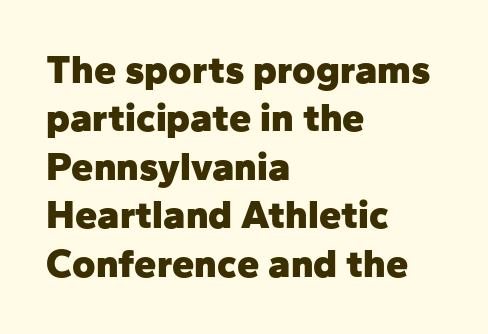
Q: Is the text bold? A: Yes.
Q: Is the text italic (slanted)? A: No, it is upright.
Q: Is the typeface a serif or a sans-serif typeface? A: Sans-serif.
Q: Is the text underlined? A: No.
Q: How is the paragraph aligned? A: Left-aligned.
Q: Is the spacing between letters normal or unusually wide? A: Normal.
Q: Width (condensed, normal, or wide)? A: Normal.
Q: Stroke contrast? A: Low.
Q: x-height? A: Medium.
Q: Monospaced? A: No.
